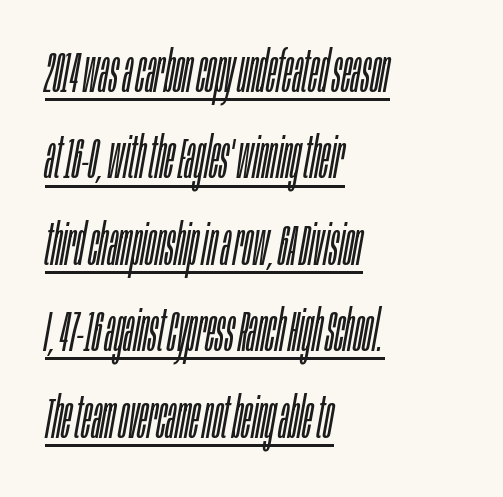
Q: Is the text bold? A: No.
Q: Is the text italic (slanted)? A: Yes, it leans right by about 10 degrees.
Q: Is the text underlined? A: Yes.
Q: How is the paragraph aligned? A: Left-aligned.
Q: Is the spacing between letters normal or unusually wide? A: Normal.
Q: Is the spacing between lines tight, normal or loose? A: Normal.
Q: Width (condensed, normal, or wide)? A: Condensed.
Q: Stroke contrast? A: Low.
Q: x-height? A: Large.
Q: Monospaced? A: No.
